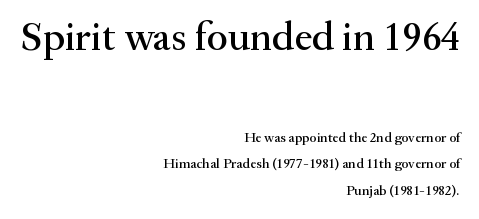
Q: Is the text italic (slanted)? A: No, it is upright.
Q: Is the typeface a serif or a sans-serif typeface? A: Serif.
Q: Is the text underlined? A: No.
Q: How is the paragraph aligned? A: Right-aligned.
Q: Is the spacing between letters normal or unusually wide? A: Normal.
Q: Is the spacing between lines tight, normal or loose? A: Loose.
Q: Which block of text is set in a larger size, the first (top) or the second (bottom)? A: The first (top) one.
Q: Width (condensed, normal, or wide)? A: Normal.
Q: Stroke contrast? A: Medium.
Q: x-height? A: Small.
Q: Monospaced? A: No.
